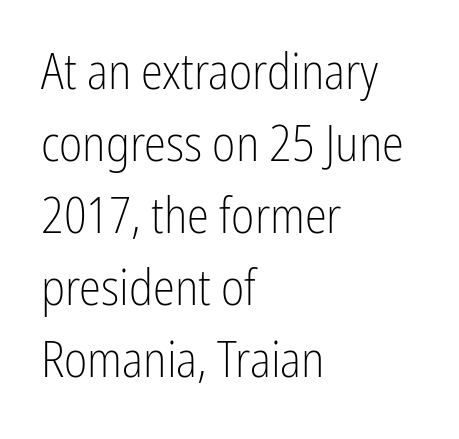
Q: Is the text bold? A: No.
Q: Is the text italic (slanted)? A: No, it is upright.
Q: Is the typeface a serif or a sans-serif typeface? A: Sans-serif.
Q: Is the text underlined? A: No.
Q: How is the paragraph aligned? A: Left-aligned.
Q: Is the spacing between letters normal or unusually wide? A: Normal.
Q: Is the spacing between lines tight, normal or loose? A: Normal.
Q: Width (condensed, normal, or wide)? A: Condensed.
Q: Stroke contrast? A: Low.
Q: x-height? A: Medium.
Q: Monospaced? A: No.
